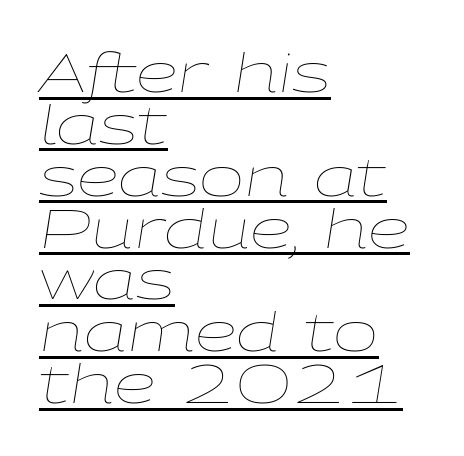
The image shows 54 px thin, wide type, italic (leaning right); set left-aligned, tight line spacing (0.96x), normal letter spacing, underlined; low stroke contrast and a medium x-height.
